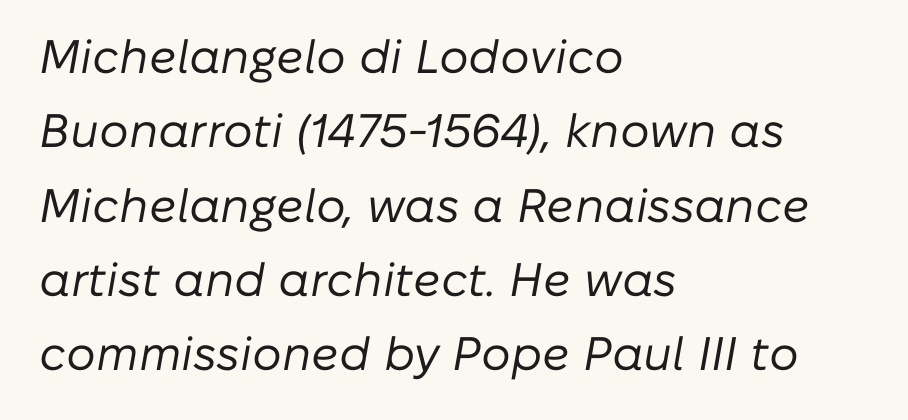
{"italic": "yes", "lean": "right", "slant_degrees": 10, "bold": "no", "weight": "regular", "width": "normal", "stroke_contrast": "low", "x_height": "medium", "monospaced": "no", "underline": "no", "align": "left", "line_spacing": "normal", "line_spacing_ratio": 1.58, "letter_spacing": "normal", "letter_spacing_em": 0.0, "glyph_px": 47}
